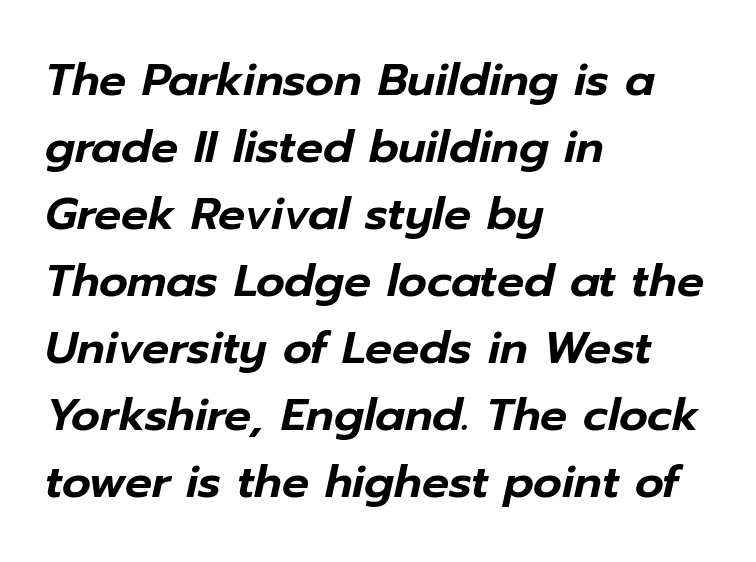
The axis of the letterforms is tilted away from vertical. Note the varied advance widths — an 'i' is clearly narrower than an 'm'. Whoever set this chose a conventional vertical rhythm. If you drew a ruler down the left edge, every line would touch it. The letters sit at their default tracking, neither squeezed nor spread.
